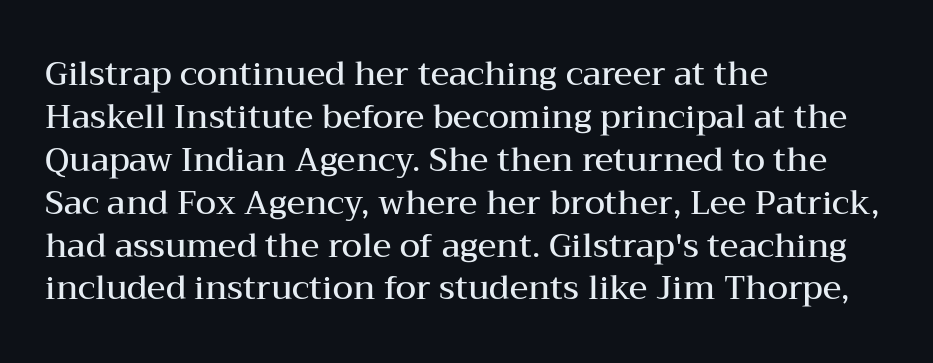
{"serif": "yes", "italic": "no", "bold": "semi", "weight": "semibold", "width": "wide", "stroke_contrast": "medium", "x_height": "medium", "monospaced": "no", "underline": "no", "align": "left", "line_spacing": "normal", "line_spacing_ratio": 1.3, "letter_spacing": "normal", "letter_spacing_em": 0.0, "glyph_px": 33}
